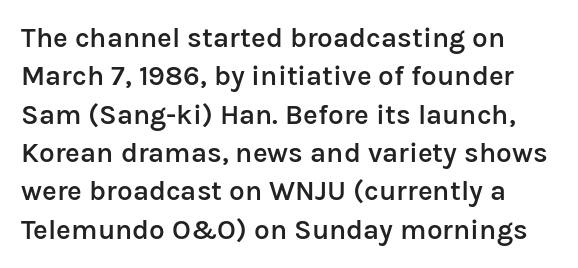
The image shows 28 px semibold sans-serif type, upright; set normal line spacing (1.37x), normal letter spacing, not underlined; low stroke contrast and a medium x-height.
